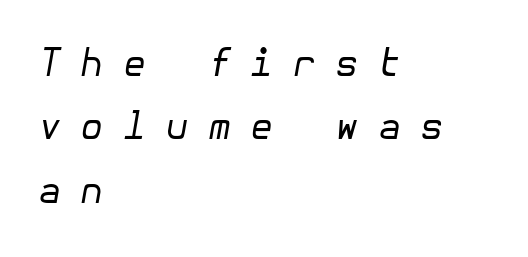
The image shows 38 px regular-weight type, italic (leaning right); set left-aligned, normal line spacing (1.67x), unusually wide letter spacing (+0.5 em), not underlined; low stroke contrast and a medium x-height.
